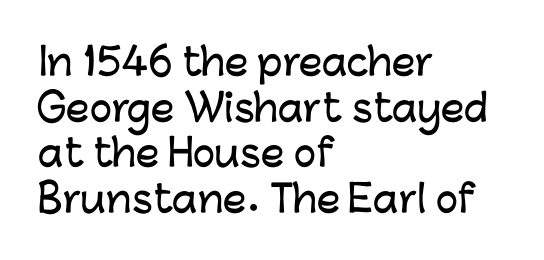
The image shows 37 px sans-serif type, upright; set left-aligned, line spacing 1.23x, normal letter spacing, not underlined; low stroke contrast and a medium x-height.
